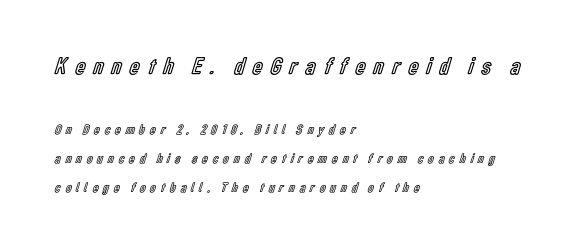
Left-aligned paragraph, ragged on the right. The letterforms stand isolated, each surrounded by extra space. Successive baselines arrive slowly, with a big drop between each. You get the large type first, then a drop to smaller type. Check under the words: just untouched page.
